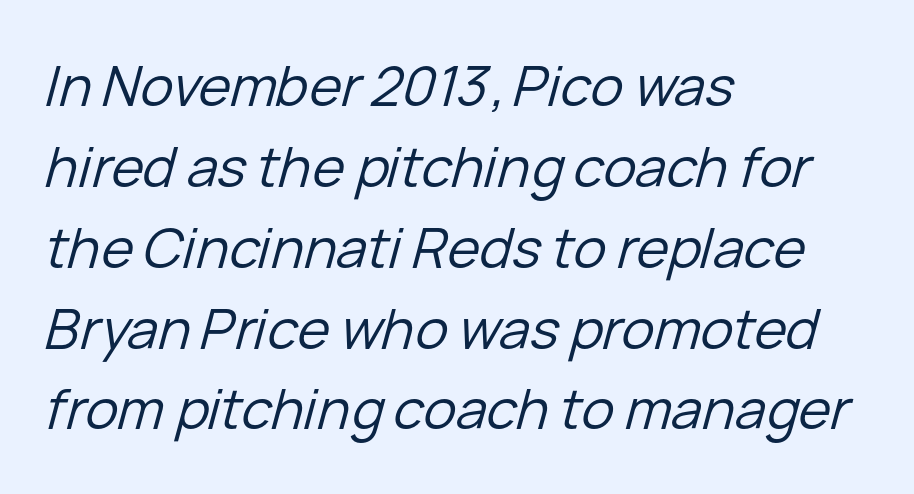
The image shows 55 px regular-weight type, italic (leaning right); set left-aligned, normal line spacing (1.47x), normal letter spacing, not underlined; low stroke contrast and a medium x-height.
